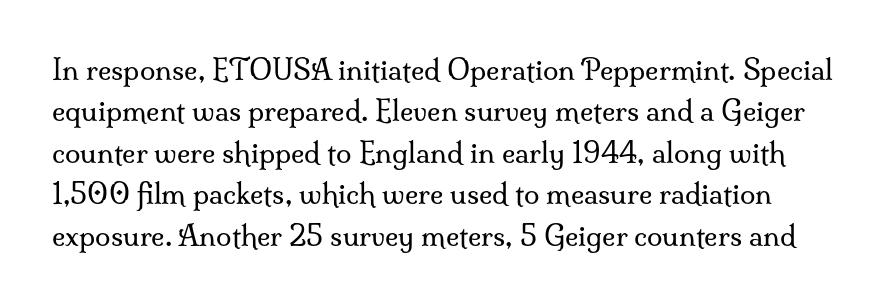
Q: Is the text bold? A: No.
Q: Is the text italic (slanted)? A: No, it is upright.
Q: Is the typeface a serif or a sans-serif typeface? A: Serif.
Q: Is the text underlined? A: No.
Q: Is the spacing between letters normal or unusually wide? A: Normal.
Q: Is the spacing between lines tight, normal or loose? A: Normal.
Q: Width (condensed, normal, or wide)? A: Normal.
Q: Stroke contrast? A: Medium.
Q: x-height? A: Small.
Q: Monospaced? A: No.
